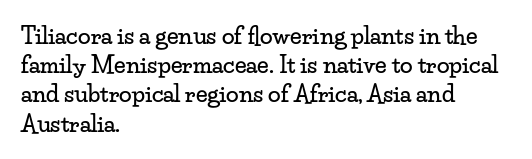
Interline gaps are of average width in this sample. Short note: letters normally spaced. Posture: vertical. The strip under each line holds only bare page. Which margin do the lines hug? The left one — the right edge is uneven.
